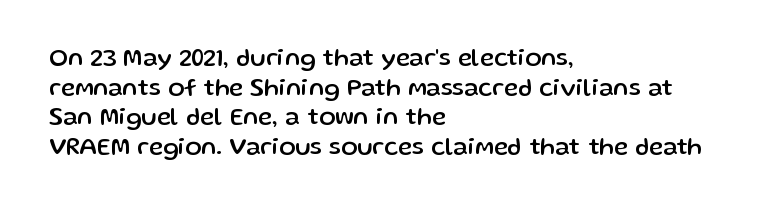
{"italic": "no", "underline": "no", "align": "left", "line_spacing_ratio": 1.23, "letter_spacing": "normal", "letter_spacing_em": 0.0, "glyph_px": 24}
